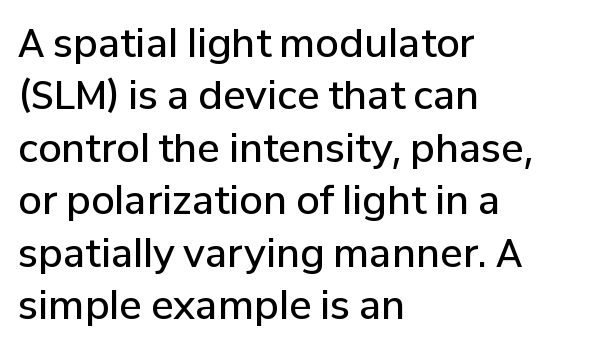
The image shows 38 px semibold sans-serif type, upright; set left-aligned, normal line spacing (1.38x), normal letter spacing, not underlined; low stroke contrast and a medium x-height.
